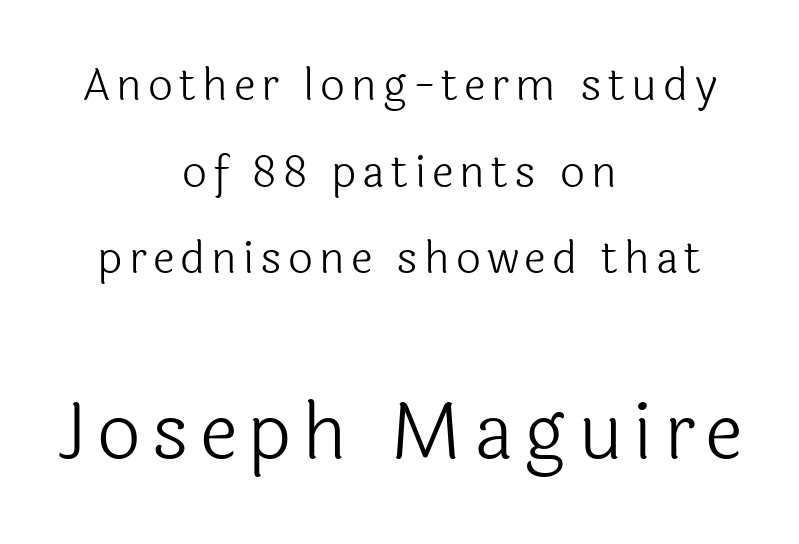
{"serif": "no", "italic": "no", "bold": "no", "weight": "light", "width": "normal", "x_height": "medium", "monospaced": "no", "underline": "no", "align": "center", "line_spacing": "loose", "line_spacing_ratio": 1.97, "larger_block": "second", "size_ratio": 1.75, "glyph_px": 77}
